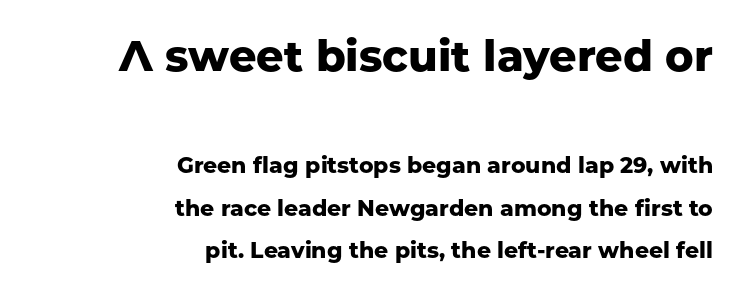
Students, this is bold: see how much ink each stroke carries. Baseline-to-baseline distance is far greater than the letter height. Where is the straight margin? On the right. Of the two passages, the one on top uses the larger point size. This is roman type, the default non-slanted kind. Check under the words: just untouched page.
